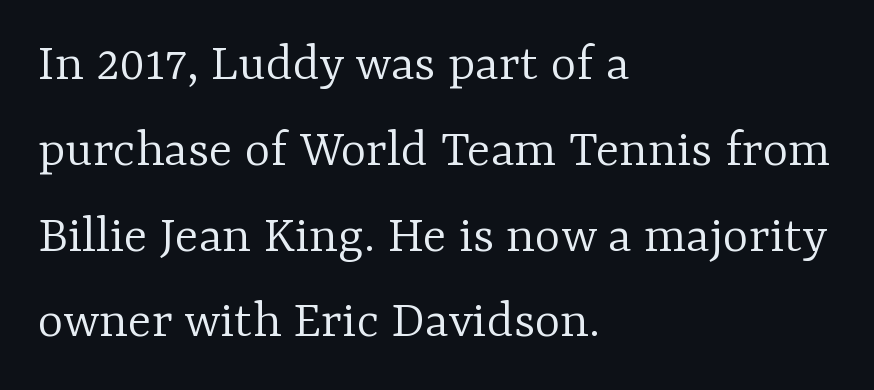
The image shows 55 px light serif type, upright; set left-aligned, normal line spacing (1.56x), normal letter spacing, not underlined; low stroke contrast and a medium x-height.
